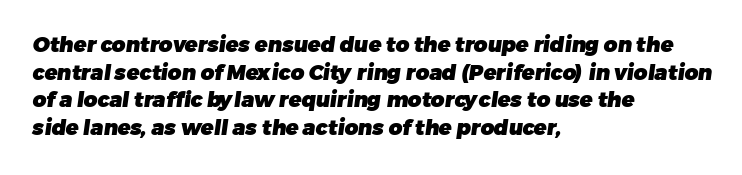
Q: Is the text bold? A: Yes.
Q: Is the text underlined? A: No.
Q: How is the paragraph aligned? A: Left-aligned.
Q: Is the spacing between letters normal or unusually wide? A: Normal.
Q: Is the spacing between lines tight, normal or loose? A: Normal.
